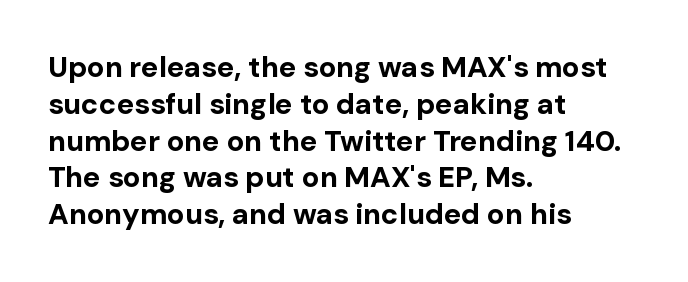
The image shows 29 px bold sans-serif type, upright; set left-aligned, normal line spacing (1.27x), normal letter spacing, not underlined; low stroke contrast and a medium x-height.
